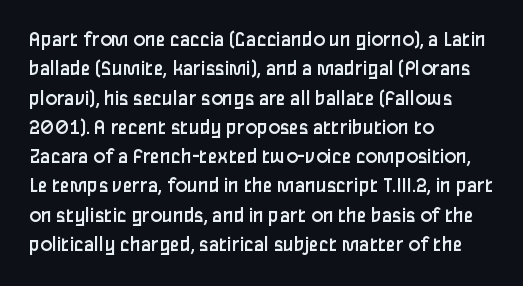
Caption: face not bold, strokes unweighted. Whoever set this chose a conventional vertical rhythm. This sample uses plain, unmodified letter spacing. The lettering stays uniformly vertical, giving the passage a roman look. Rule under the text: the space is simply empty.
